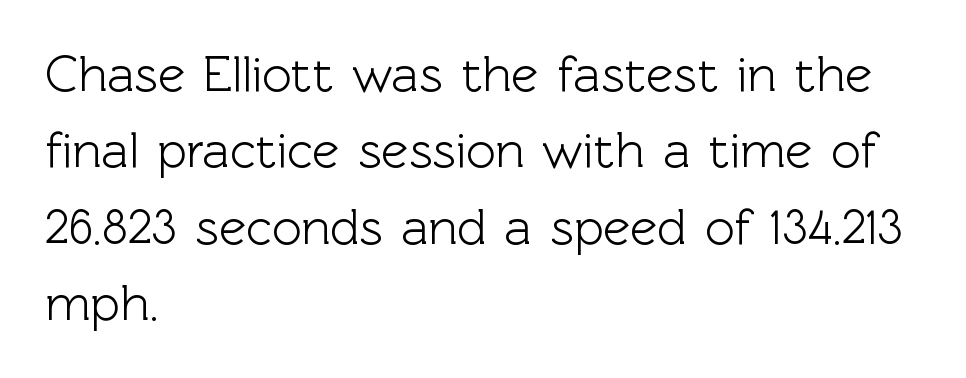
The image shows 51 px sans-serif type, upright; set left-aligned, normal line spacing (1.5x), normal letter spacing, not underlined; a medium x-height.
